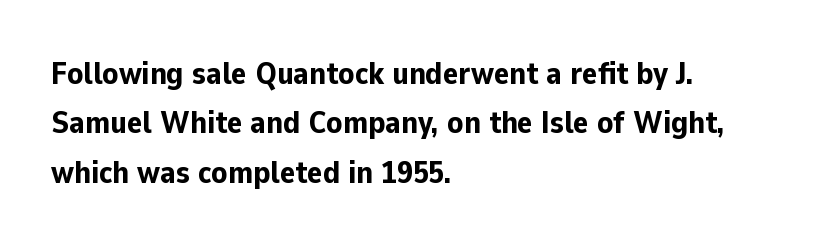
{"serif": "no", "italic": "no", "bold": "yes", "weight": "bold", "width": "normal", "stroke_contrast": "low", "x_height": "medium", "monospaced": "no", "underline": "no", "align": "left", "line_spacing": "normal", "line_spacing_ratio": 1.54, "letter_spacing": "normal", "letter_spacing_em": 0.0, "glyph_px": 32}
